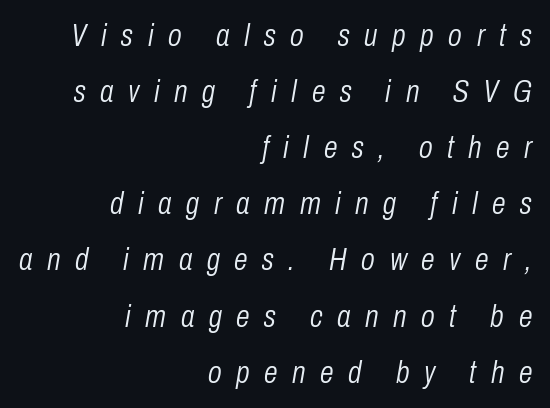
Q: Is the text bold? A: No.
Q: Is the text italic (slanted)? A: Yes, it leans right by about 10 degrees.
Q: Is the text underlined? A: No.
Q: How is the paragraph aligned? A: Right-aligned.
Q: Is the spacing between letters normal or unusually wide? A: Unusually wide.
Q: Width (condensed, normal, or wide)? A: Condensed.
Q: Stroke contrast? A: Low.
Q: x-height? A: Medium.
Q: Monospaced? A: No.
